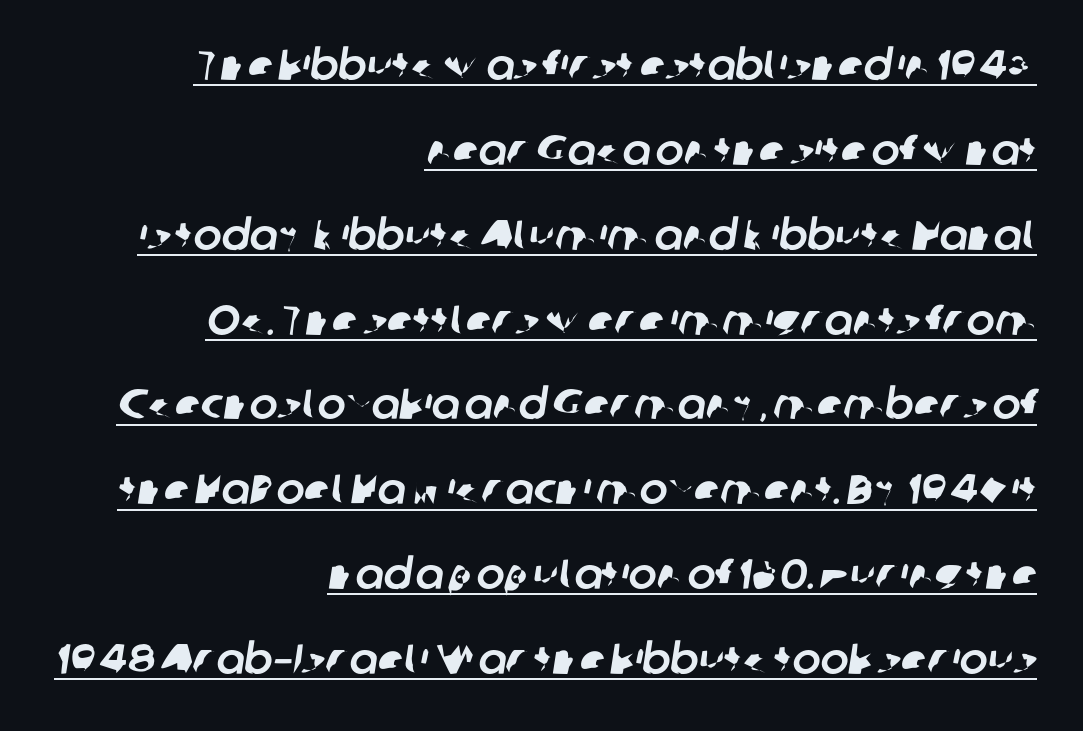
{"serif": "no", "width": "normal", "stroke_contrast": "low", "x_height": "medium", "monospaced": "no", "underline": "yes", "align": "right", "line_spacing": "loose", "line_spacing_ratio": 2.02, "letter_spacing": "normal", "letter_spacing_em": 0.0, "glyph_px": 42}
